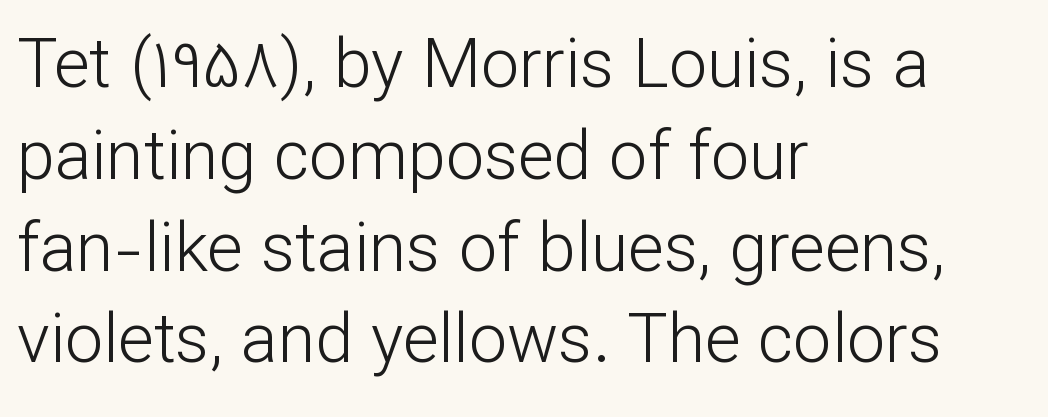
Observe the absence of serifs on each vertical stroke in this sample. Each letter keeps its own natural width here, so spacing adapts to shape. What's the leading like? Ordinary, nothing unusual. This sample uses an upright cut, with every glyph sitting square on the baseline. Where is the straight margin? On the left. The typeface has the unassuming heft of standard copy or less.
